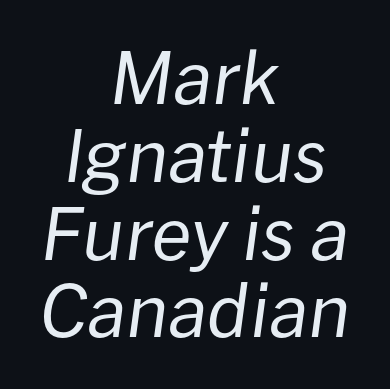
{"italic": "yes", "lean": "right", "slant_degrees": 8, "bold": "no", "weight": "regular", "width": "normal", "stroke_contrast": "low", "x_height": "medium", "monospaced": "no", "underline": "no", "align": "center", "line_spacing": "tight", "line_spacing_ratio": 1.08, "letter_spacing": "normal", "letter_spacing_em": 0.0, "glyph_px": 72}
